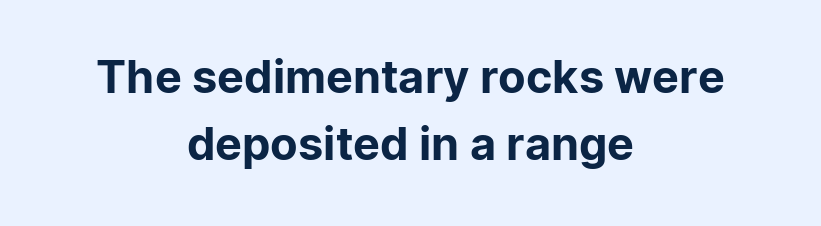
Q: Is the text italic (slanted)? A: No, it is upright.
Q: Is the typeface a serif or a sans-serif typeface? A: Sans-serif.
Q: Is the text underlined? A: No.
Q: How is the paragraph aligned? A: Centered.
Q: Is the spacing between letters normal or unusually wide? A: Normal.
Q: Is the spacing between lines tight, normal or loose? A: Normal.
Q: Width (condensed, normal, or wide)? A: Normal.
Q: Stroke contrast? A: Low.
Q: x-height? A: Medium.
Q: Monospaced? A: No.
